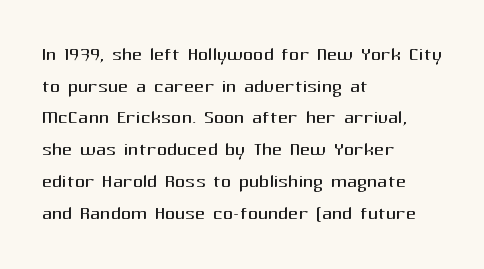
Q: Is the text bold? A: No.
Q: Is the text italic (slanted)? A: No, it is upright.
Q: Is the text underlined? A: No.
Q: How is the paragraph aligned? A: Left-aligned.
Q: Is the spacing between letters normal or unusually wide? A: Normal.
Q: Is the spacing between lines tight, normal or loose? A: Normal.
